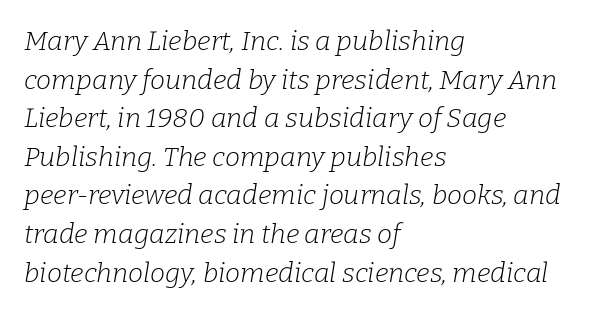
{"italic": "yes", "lean": "right", "slant_degrees": 9, "bold": "no", "underline": "no", "align": "left", "line_spacing": "normal", "line_spacing_ratio": 1.43, "letter_spacing": "normal", "letter_spacing_em": 0.0, "glyph_px": 27}
